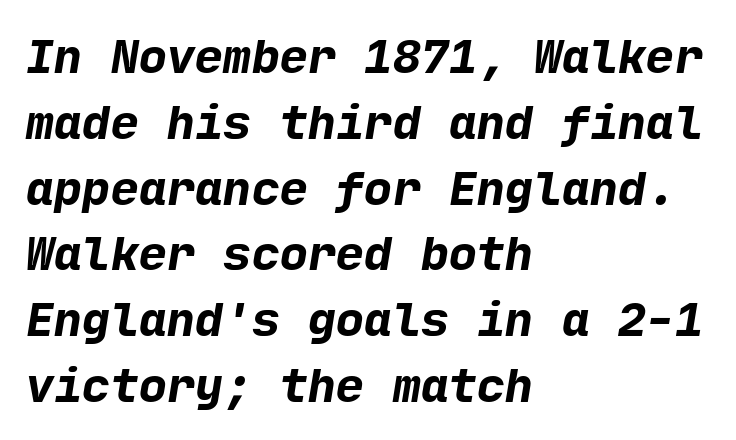
The image shows 47 px bold sans-serif type; set left-aligned, normal line spacing (1.4x), normal letter spacing, not underlined; low stroke contrast and a medium x-height.
